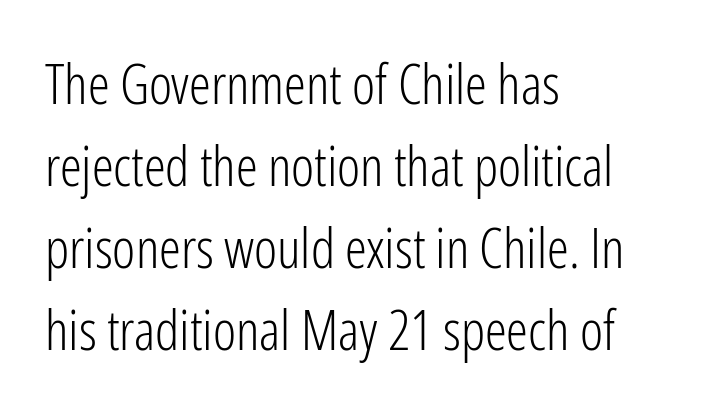
{"serif": "no", "italic": "no", "bold": "no", "weight": "light", "width": "condensed", "stroke_contrast": "low", "x_height": "medium", "monospaced": "no", "underline": "no", "align": "left", "line_spacing": "normal", "line_spacing_ratio": 1.49, "letter_spacing": "normal", "letter_spacing_em": 0.0, "glyph_px": 55}
